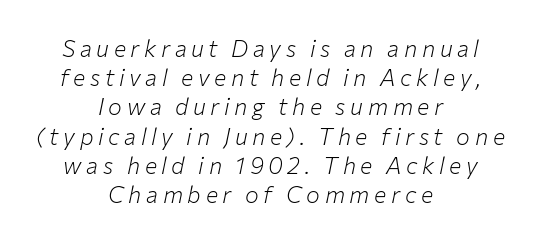
{"italic": "yes", "lean": "right", "slant_degrees": 12, "bold": "no", "underline": "no", "align": "center", "line_spacing": "normal", "line_spacing_ratio": 1.27, "letter_spacing": "wide", "letter_spacing_em": 0.2, "glyph_px": 23}
